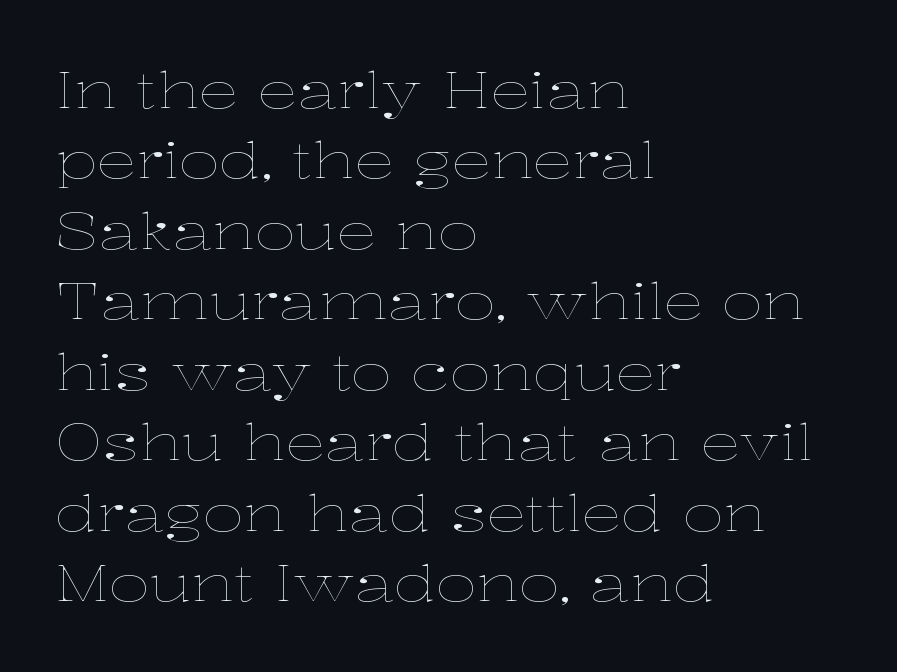
How are the letters spaced? Ordinarily, with no added tracking. The weight tops out at a normal text grade. Line starts are locked; line ends wander. Any mark beneath the type? The region is blank. These lines are rendered in a variable-pitch font.
